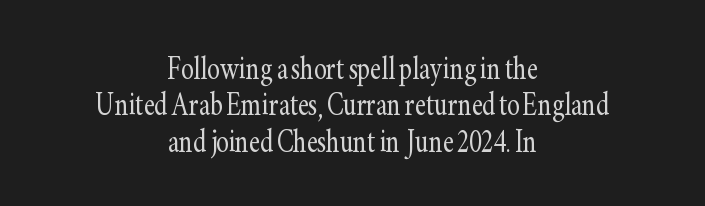
The horizontal fit of the characters is conventional and even. One-word summary of the alignment: center. These lines are rendered in a variable-pitch font. The letters stand straight up with perfectly vertical stems. No word sits above an underline.
